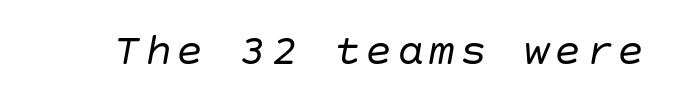
Q: Is the text bold? A: No.
Q: Is the text italic (slanted)? A: Yes, it leans right by about 10 degrees.
Q: Is the text underlined? A: No.
Q: Width (condensed, normal, or wide)? A: Normal.
Q: Stroke contrast? A: Low.
Q: x-height? A: Large.
